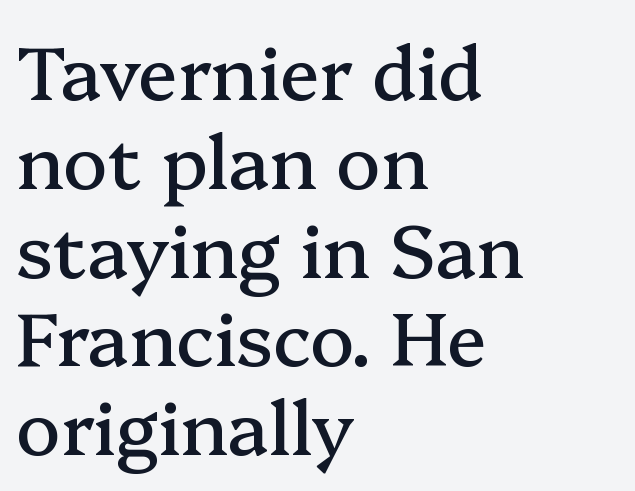
The image shows 74 px serif type, upright; set left-aligned, line spacing 1.2x, normal letter spacing, not underlined; medium stroke contrast and a medium x-height.
